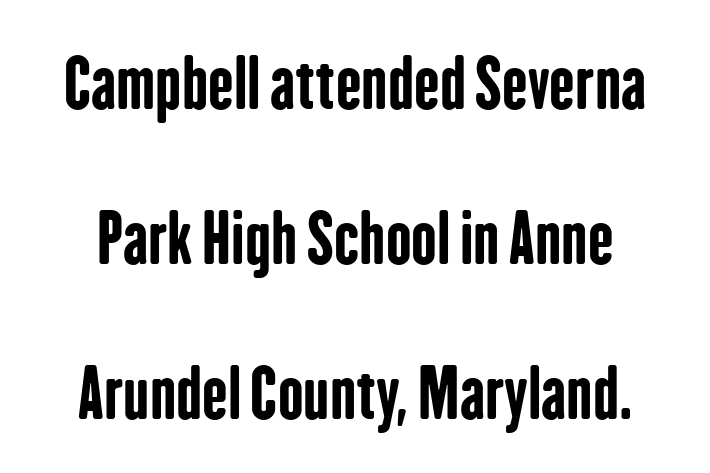
Q: Is the text bold? A: Yes.
Q: Is the text italic (slanted)? A: No, it is upright.
Q: Is the typeface a serif or a sans-serif typeface? A: Sans-serif.
Q: Is the text underlined? A: No.
Q: Is the spacing between letters normal or unusually wide? A: Normal.
Q: Is the spacing between lines tight, normal or loose? A: Loose.
Q: Width (condensed, normal, or wide)? A: Condensed.
Q: Stroke contrast? A: Low.
Q: x-height? A: Medium.
Q: Monospaced? A: No.
